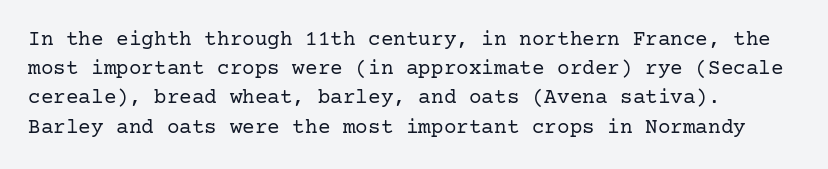
Q: Is the text bold? A: No.
Q: Is the text italic (slanted)? A: No, it is upright.
Q: Is the text underlined? A: No.
Q: How is the paragraph aligned? A: Left-aligned.
Q: Is the spacing between letters normal or unusually wide? A: Normal.
Q: Is the spacing between lines tight, normal or loose? A: Normal.
